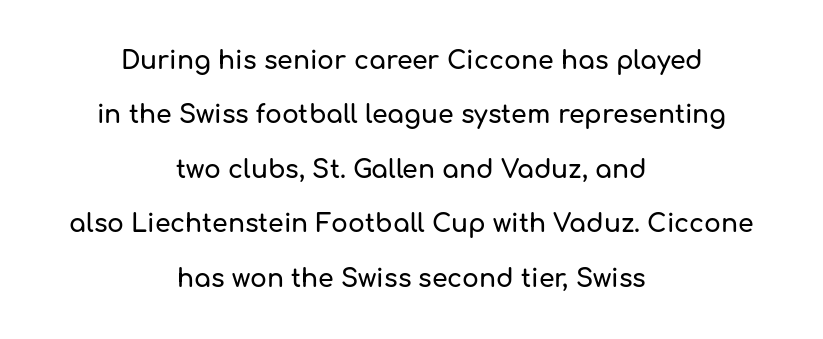
Q: Is the text italic (slanted)? A: No, it is upright.
Q: Is the text underlined? A: No.
Q: How is the paragraph aligned? A: Centered.
Q: Is the spacing between letters normal or unusually wide? A: Normal.
Q: Is the spacing between lines tight, normal or loose? A: Loose.
